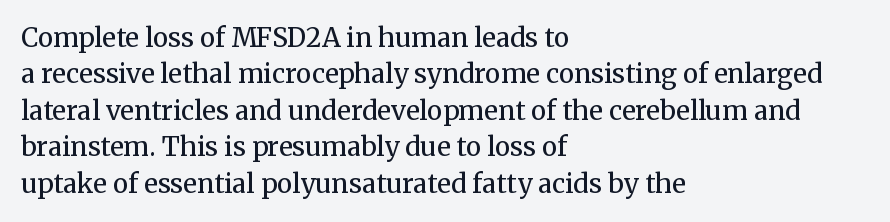
Q: Is the text bold? A: No.
Q: Is the text italic (slanted)? A: No, it is upright.
Q: Is the text underlined? A: No.
Q: How is the paragraph aligned? A: Left-aligned.
Q: Is the spacing between letters normal or unusually wide? A: Normal.
Q: Is the spacing between lines tight, normal or loose? A: Normal.
